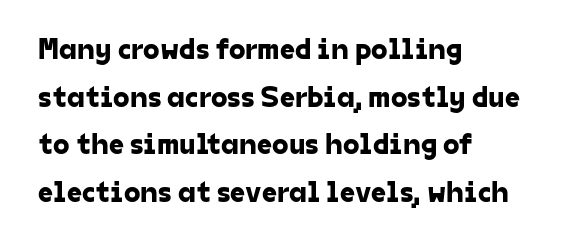
The image shows 30 px sans-serif type; set left-aligned, normal line spacing (1.59x), normal letter spacing, not underlined; low stroke contrast and a medium x-height.
